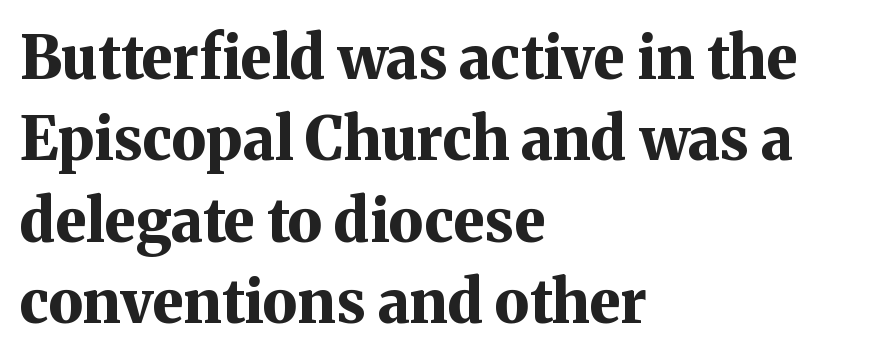
{"serif": "yes", "italic": "no", "bold": "yes", "weight": "bold", "width": "normal", "stroke_contrast": "medium", "x_height": "medium", "monospaced": "no", "underline": "no", "align": "left", "line_spacing": "normal", "line_spacing_ratio": 1.38, "letter_spacing": "normal", "letter_spacing_em": 0.0, "glyph_px": 59}
